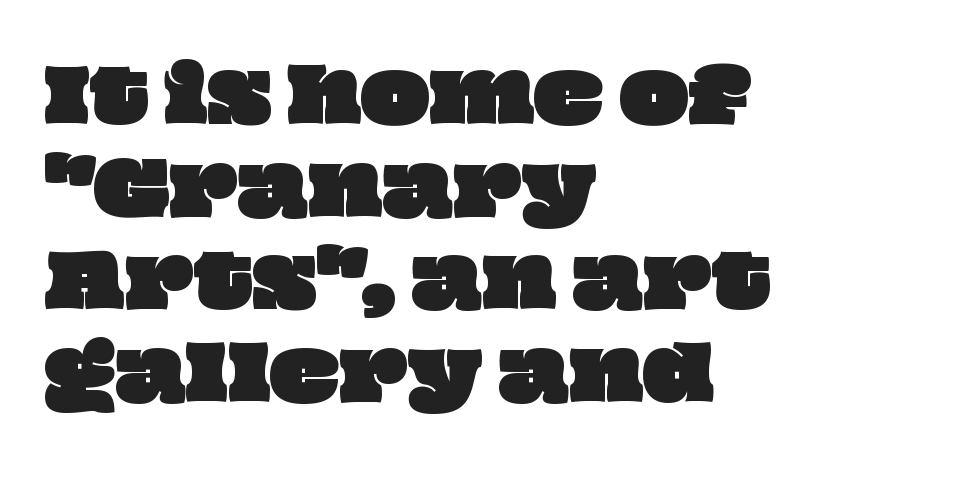
The image shows 73 px wide type; set left-aligned, normal line spacing (1.27x), normal letter spacing, not underlined; low stroke contrast and a large x-height.
